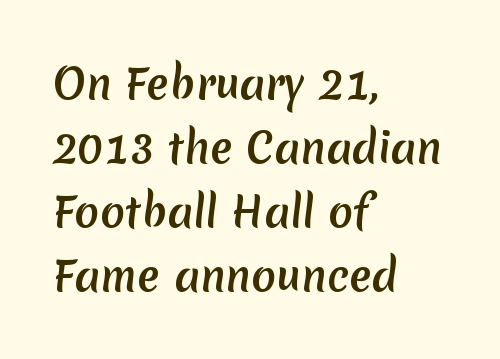
The image shows 41 px sans-serif type; set left-aligned, normal line spacing (1.56x), normal letter spacing, not underlined; medium stroke contrast and a medium x-height.
